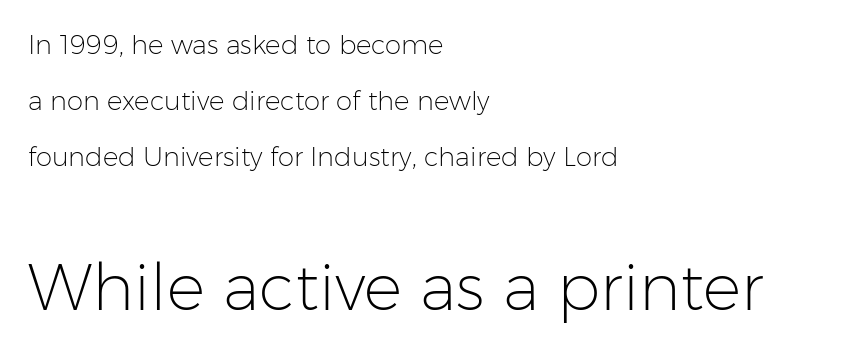
Q: Is the text bold? A: No.
Q: Is the text italic (slanted)? A: No, it is upright.
Q: Is the typeface a serif or a sans-serif typeface? A: Sans-serif.
Q: Is the text underlined? A: No.
Q: How is the paragraph aligned? A: Left-aligned.
Q: Is the spacing between letters normal or unusually wide? A: Normal.
Q: Is the spacing between lines tight, normal or loose? A: Loose.
Q: Which block of text is set in a larger size, the first (top) or the second (bottom)? A: The second (bottom) one.
Q: Width (condensed, normal, or wide)? A: Normal.
Q: Stroke contrast? A: Low.
Q: x-height? A: Medium.
Q: Monospaced? A: No.
